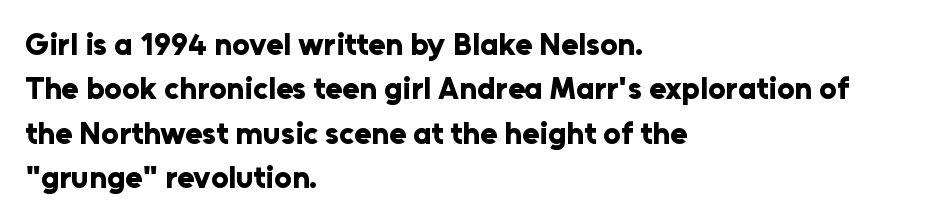
{"serif": "no", "italic": "no", "bold": "yes", "weight": "bold", "width": "normal", "stroke_contrast": "low", "x_height": "medium", "monospaced": "no", "underline": "no", "align": "left", "line_spacing": "normal", "line_spacing_ratio": 1.43, "letter_spacing": "normal", "letter_spacing_em": 0.0, "glyph_px": 31}
